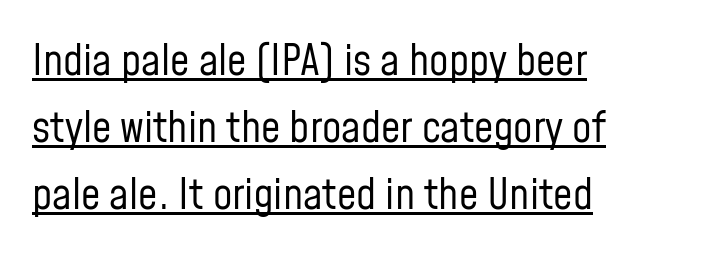
The image shows 43 px regular-weight, condensed sans-serif type, upright; set left-aligned, normal line spacing (1.56x), normal letter spacing, underlined; low stroke contrast and a medium x-height.
